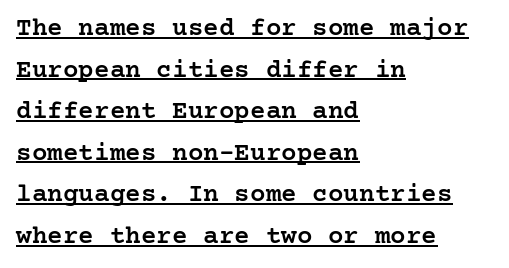
{"italic": "no", "bold": "semi", "underline": "yes", "align": "left", "line_spacing": "normal", "line_spacing_ratio": 1.6, "letter_spacing": "normal", "letter_spacing_em": 0.0, "glyph_px": 26}
